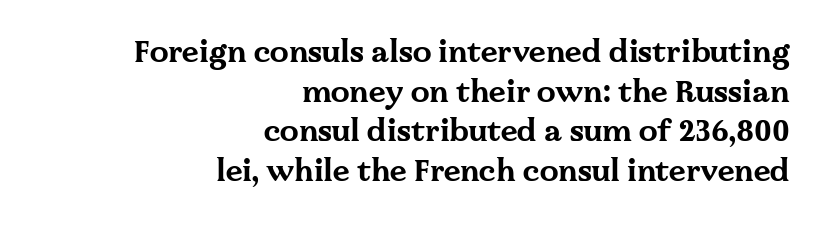
Q: Is the text bold? A: Yes.
Q: Is the text italic (slanted)? A: No, it is upright.
Q: Is the typeface a serif or a sans-serif typeface? A: Serif.
Q: Is the text underlined? A: No.
Q: How is the paragraph aligned? A: Right-aligned.
Q: Is the spacing between letters normal or unusually wide? A: Normal.
Q: Is the spacing between lines tight, normal or loose? A: Normal.
Q: Width (condensed, normal, or wide)? A: Wide.
Q: Stroke contrast? A: Medium.
Q: x-height? A: Medium.
Q: Monospaced? A: No.
